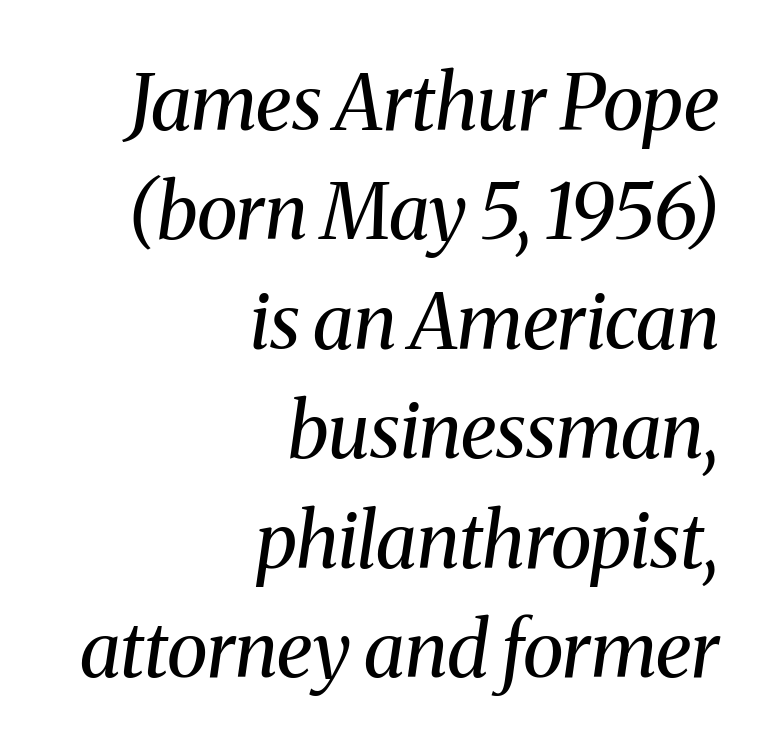
The image shows 76 px regular-weight serif type, italic (leaning right); set right-aligned, normal line spacing (1.44x), normal letter spacing, not underlined; medium stroke contrast and a medium x-height.
